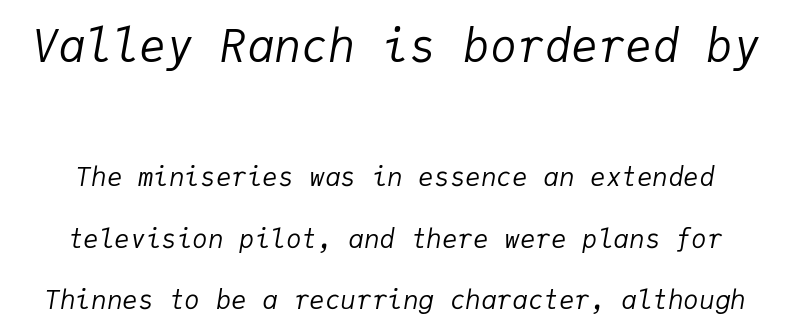
The image shows 45 px regular-weight type, italic (leaning right), monospaced; set loose line spacing (2.36x), normal letter spacing, not underlined; the first (top) block is 1.73x larger; low stroke contrast and a medium x-height.
